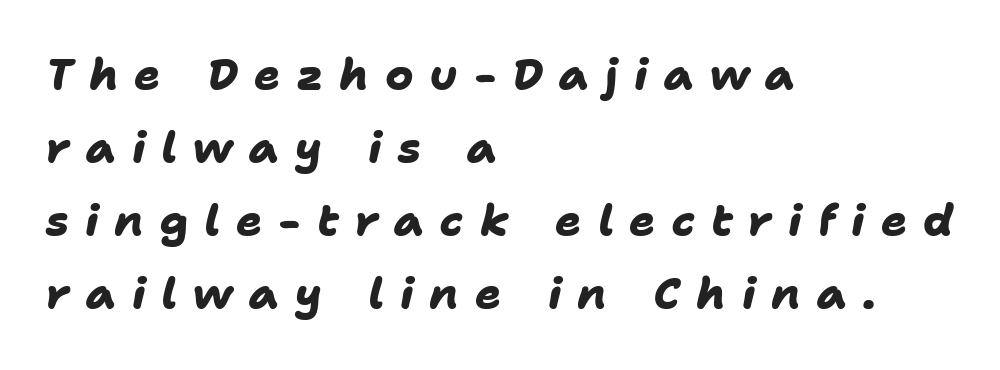
The font is running at its bold setting. Summary of vertical rhythm: regular, with standard interline spacing. A typesetter would call this proportional, since set widths differ per character. Honestly, the letter spacing is so wide it's the main thing you notice.
